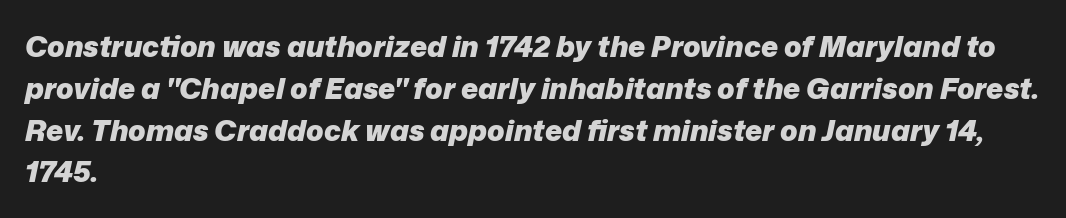
Style check: oblique. Which margin do the lines hug? The left one — the right edge is uneven. Quick note: interline space is typical. The typesetting leans heavy: a genuine bold. The gaps between neighbouring characters are ordinary and unremarkable.
